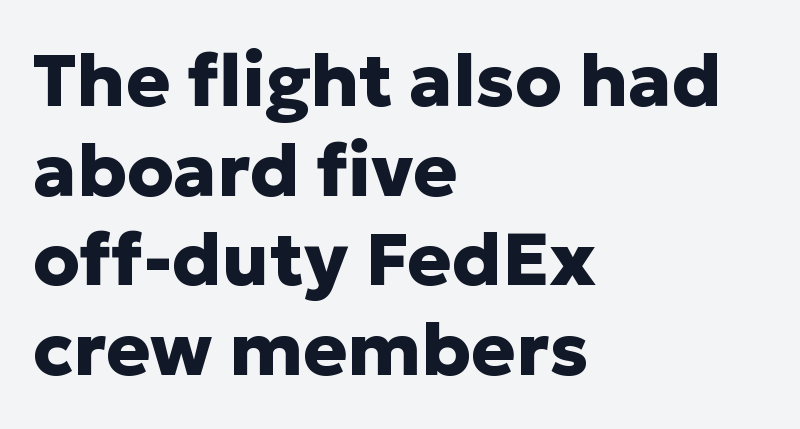
Q: Is the text bold? A: Yes.
Q: Is the text italic (slanted)? A: No, it is upright.
Q: Is the typeface a serif or a sans-serif typeface? A: Sans-serif.
Q: Is the text underlined? A: No.
Q: How is the paragraph aligned? A: Left-aligned.
Q: Is the spacing between letters normal or unusually wide? A: Normal.
Q: Width (condensed, normal, or wide)? A: Normal.
Q: Stroke contrast? A: Low.
Q: x-height? A: Medium.
Q: Monospaced? A: No.
